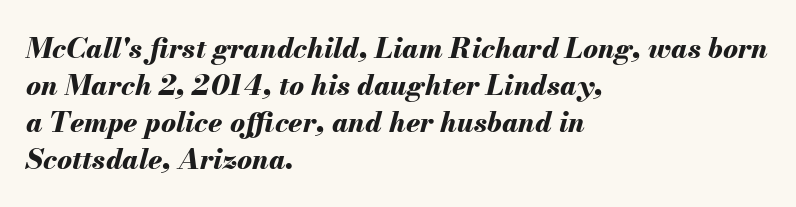
The passage shown is not underscored anywhere. Stroke thickness is high; the sample reads as a true bold. Does the copy run flush right? No — it runs flush left. The specimen reads as italic at a glance. The passage shown stacks its lines at a standard gap.
